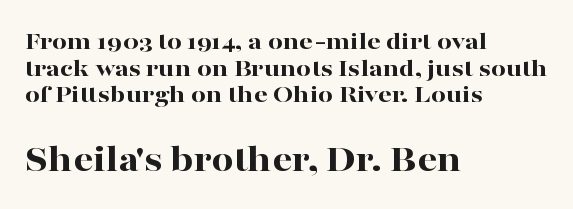
Beneath every word, the page is bare. Every letter is thick-stroked: bold, no question. Each letter keeps its own natural width here, so spacing adapts to shape. Which of the two is more prominent by size? The second, at the bottom.
